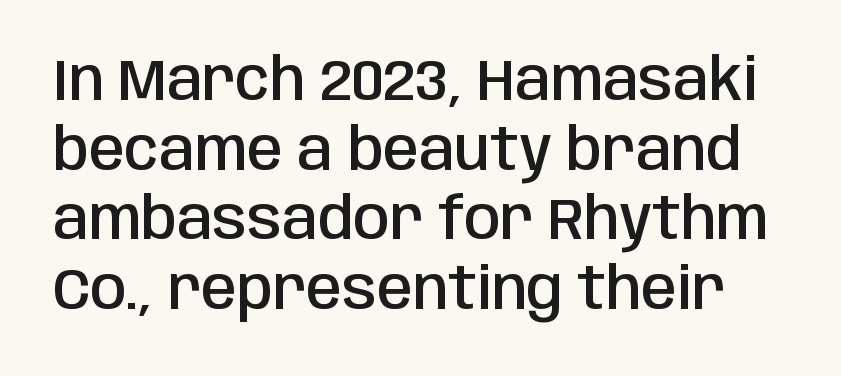
Q: Is the text bold? A: Semi-bold.
Q: Is the text italic (slanted)? A: No, it is upright.
Q: Is the typeface a serif or a sans-serif typeface? A: Sans-serif.
Q: Is the text underlined? A: No.
Q: Is the spacing between letters normal or unusually wide? A: Normal.
Q: Width (condensed, normal, or wide)? A: Condensed.
Q: Stroke contrast? A: Low.
Q: x-height? A: Large.
Q: Monospaced? A: No.
